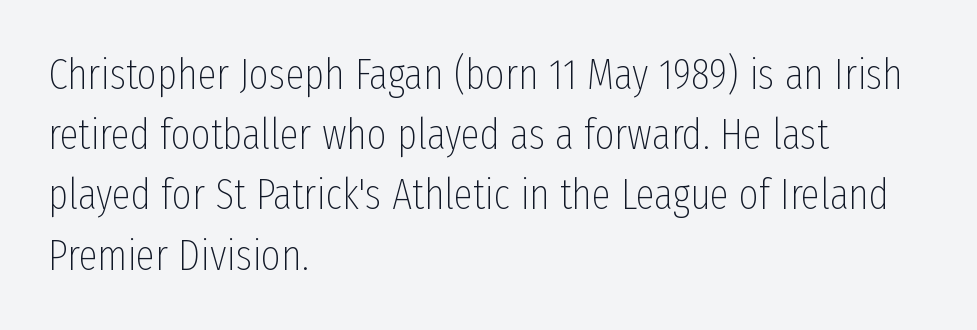
Q: Is the text bold? A: No.
Q: Is the text italic (slanted)? A: No, it is upright.
Q: Is the typeface a serif or a sans-serif typeface? A: Sans-serif.
Q: Is the text underlined? A: No.
Q: How is the paragraph aligned? A: Left-aligned.
Q: Is the spacing between letters normal or unusually wide? A: Normal.
Q: Is the spacing between lines tight, normal or loose? A: Normal.
Q: Width (condensed, normal, or wide)? A: Condensed.
Q: Stroke contrast? A: Low.
Q: x-height? A: Medium.
Q: Monospaced? A: No.
